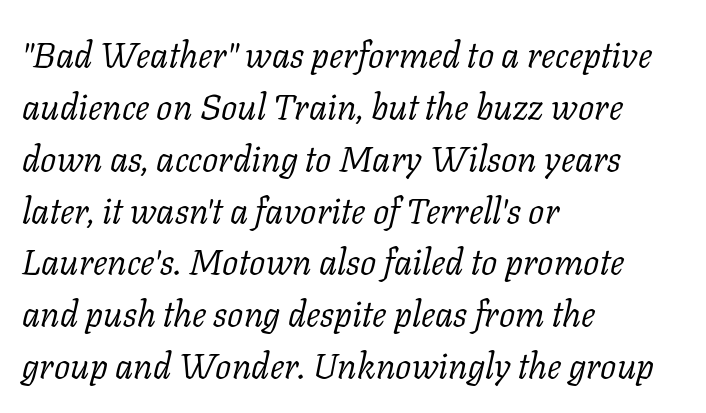
The image shows 36 px light serif type, italic (leaning right); set left-aligned, normal line spacing (1.44x), normal letter spacing, not underlined; low stroke contrast and a medium x-height.
